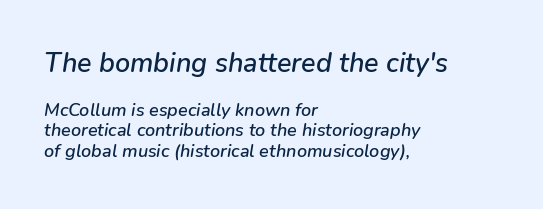
Q: Is the text italic (slanted)? A: Yes, it leans right by about 9 degrees.
Q: Is the text underlined? A: No.
Q: How is the paragraph aligned? A: Left-aligned.
Q: Is the spacing between letters normal or unusually wide? A: Normal.
Q: Is the spacing between lines tight, normal or loose? A: Tight.
Q: Which block of text is set in a larger size, the first (top) or the second (bottom)? A: The first (top) one.
